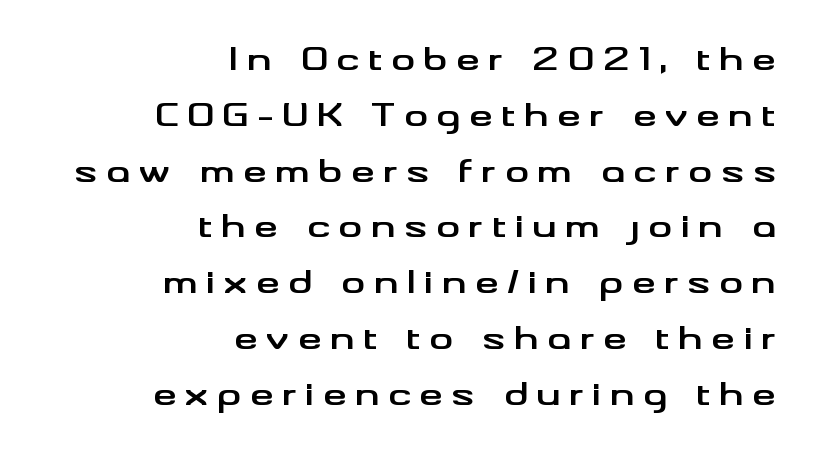
{"serif": "no", "italic": "no", "bold": "yes", "weight": "bold", "width": "wide", "stroke_contrast": "medium", "x_height": "small", "monospaced": "no", "underline": "no", "align": "right", "line_spacing_ratio": 1.86, "letter_spacing": "wide", "letter_spacing_em": 0.28, "glyph_px": 30}
